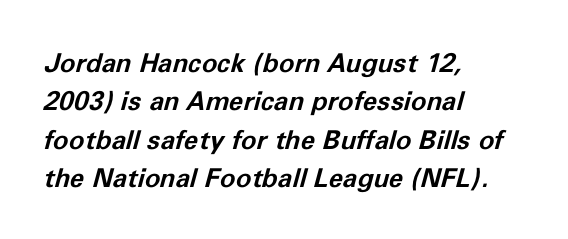
Q: Is the text bold? A: Yes.
Q: Is the text italic (slanted)? A: Yes, it leans right by about 11 degrees.
Q: Is the text underlined? A: No.
Q: How is the paragraph aligned? A: Left-aligned.
Q: Is the spacing between letters normal or unusually wide? A: Normal.
Q: Is the spacing between lines tight, normal or loose? A: Normal.
